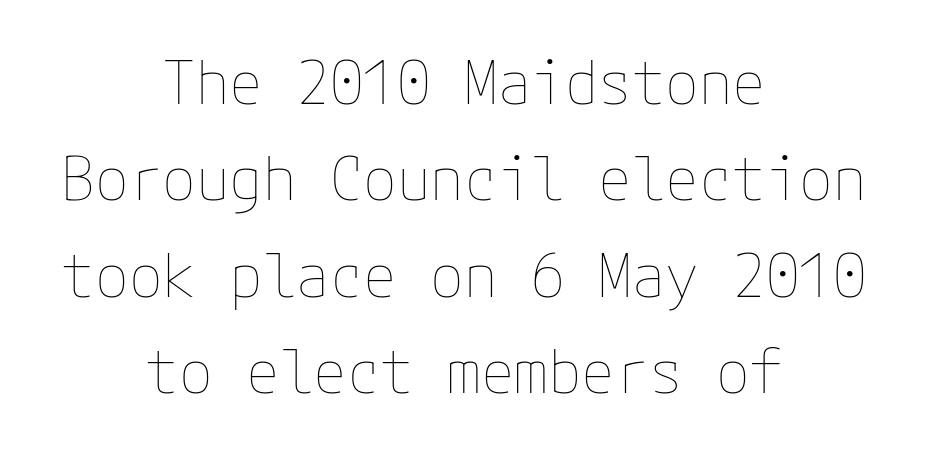
Q: Is the text bold? A: No.
Q: Is the text italic (slanted)? A: No, it is upright.
Q: Is the text underlined? A: No.
Q: How is the paragraph aligned? A: Centered.
Q: Is the spacing between letters normal or unusually wide? A: Normal.
Q: Is the spacing between lines tight, normal or loose? A: Normal.
Q: Width (condensed, normal, or wide)? A: Normal.
Q: Stroke contrast? A: Low.
Q: x-height? A: Medium.
